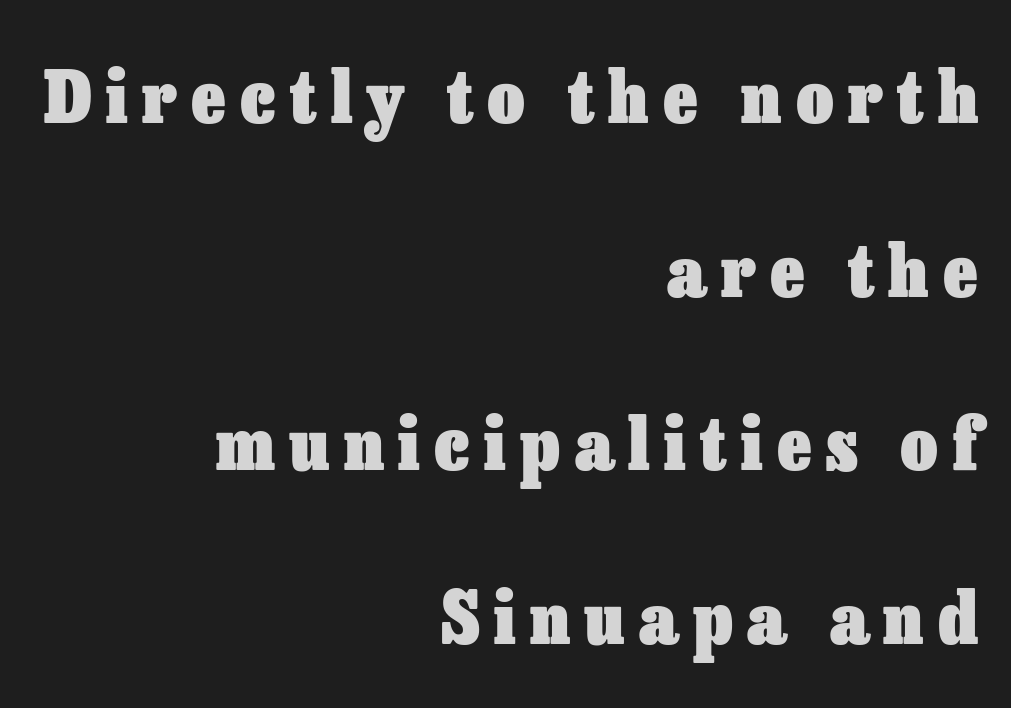
Q: Is the text bold? A: Yes.
Q: Is the text italic (slanted)? A: No, it is upright.
Q: Is the text underlined? A: No.
Q: How is the paragraph aligned? A: Right-aligned.
Q: Is the spacing between letters normal or unusually wide? A: Unusually wide.
Q: Is the spacing between lines tight, normal or loose? A: Loose.
Q: Width (condensed, normal, or wide)? A: Normal.
Q: Stroke contrast? A: Low.
Q: x-height? A: Medium.
Q: Monospaced? A: No.
